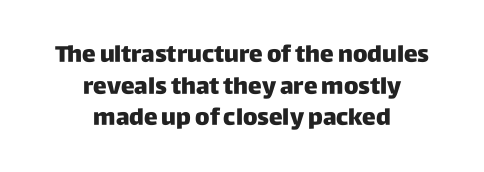
The image shows 23 px text type, upright; set centered, normal line spacing (1.37x), normal letter spacing, not underlined.
